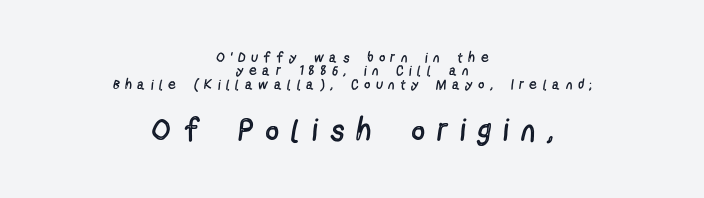
{"serif": "no", "bold": "no", "weight": "regular", "width": "condensed", "x_height": "medium", "monospaced": "no", "underline": "no", "align": "center", "line_spacing": "tight", "line_spacing_ratio": 0.96, "letter_spacing": "wide", "letter_spacing_em": 0.45, "larger_block": "second", "size_ratio": 2.21, "glyph_px": 31}
